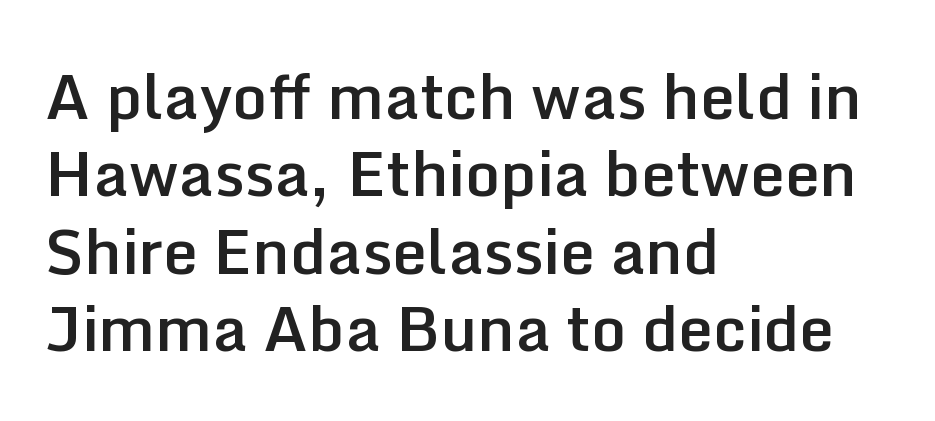
Q: Is the text bold? A: Semi-bold.
Q: Is the text italic (slanted)? A: No, it is upright.
Q: Is the typeface a serif or a sans-serif typeface? A: Sans-serif.
Q: Is the text underlined? A: No.
Q: How is the paragraph aligned? A: Left-aligned.
Q: Is the spacing between letters normal or unusually wide? A: Normal.
Q: Is the spacing between lines tight, normal or loose? A: Normal.
Q: Width (condensed, normal, or wide)? A: Normal.
Q: Stroke contrast? A: Low.
Q: x-height? A: Medium.
Q: Monospaced? A: No.
